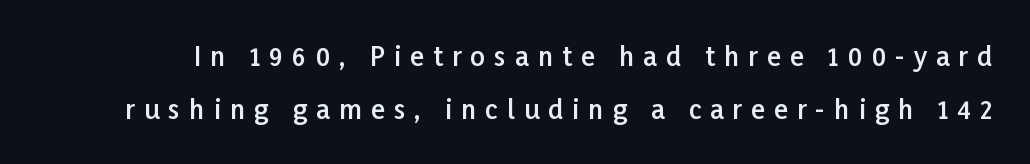
The image shows 26 px text type, upright; set loose line spacing (2.03x), unusually wide letter spacing (+0.35 em), not underlined.
